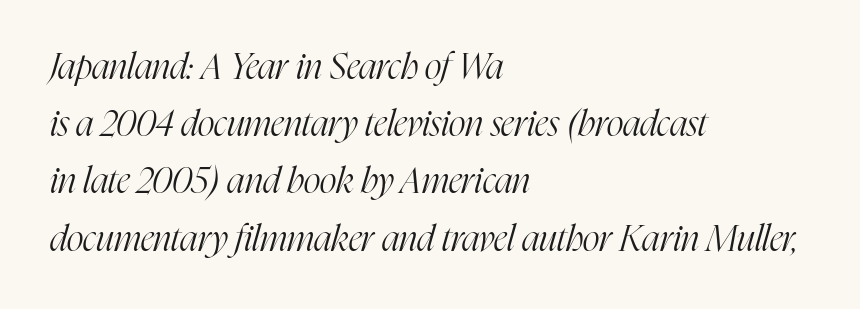
Reading down the block, your eye returns to a fixed left position each line. Small tapered or slab feet sit at the stroke ends, so this counts as serif. Spacing verdict: proportional, widths tailored to each character. The string is rendered with underlining switched off.
